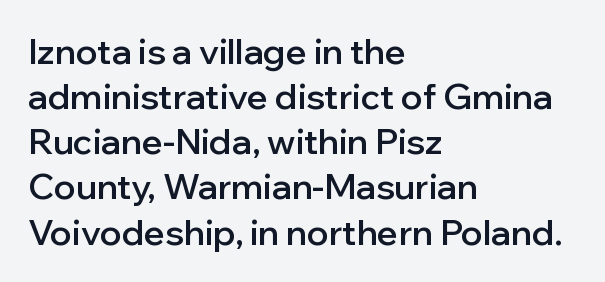
Q: Is the text bold? A: Semi-bold.
Q: Is the text italic (slanted)? A: No, it is upright.
Q: Is the typeface a serif or a sans-serif typeface? A: Sans-serif.
Q: Is the text underlined? A: No.
Q: How is the paragraph aligned? A: Left-aligned.
Q: Is the spacing between letters normal or unusually wide? A: Normal.
Q: Is the spacing between lines tight, normal or loose? A: Normal.
Q: Width (condensed, normal, or wide)? A: Normal.
Q: Stroke contrast? A: Low.
Q: x-height? A: Medium.
Q: Monospaced? A: No.
